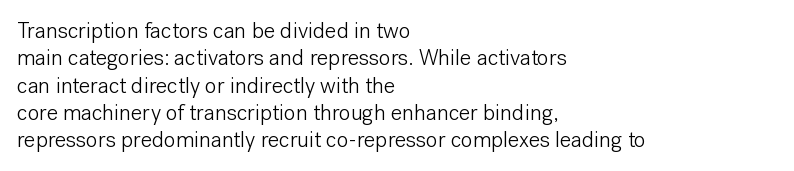
Q: Is the text bold? A: No.
Q: Is the text italic (slanted)? A: No, it is upright.
Q: Is the text underlined? A: No.
Q: How is the paragraph aligned? A: Left-aligned.
Q: Is the spacing between letters normal or unusually wide? A: Normal.
